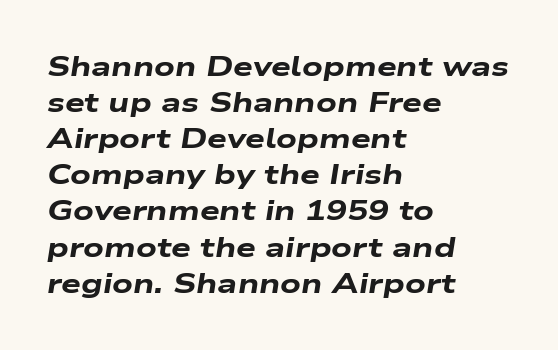
The image shows 28 px heavy, wide type, italic (leaning right); set left-aligned, normal line spacing (1.29x), normal letter spacing, not underlined; low stroke contrast and a medium x-height.
